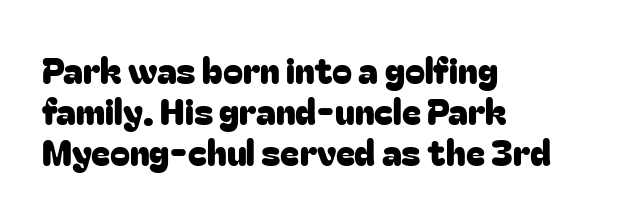
{"serif": "no", "italic": "no", "width": "normal", "stroke_contrast": "low", "x_height": "medium", "monospaced": "no", "underline": "no", "align": "left", "line_spacing": "tight", "line_spacing_ratio": 1.14, "letter_spacing": "normal", "letter_spacing_em": 0.0, "glyph_px": 36}
